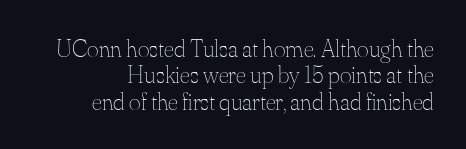
This reads as an unemphasized weight, regular at the heaviest. Observe the ordinary spacing: letters are neighbours, not strangers. These lines were composed using upright roman letters. Very little white space separates one row of letters from the next. The string is rendered with underlining switched off.
